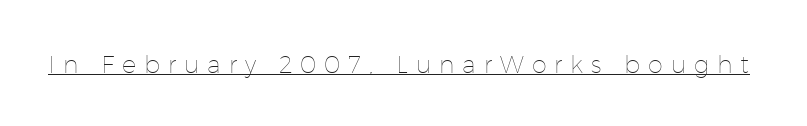
The image shows 24 px text type, upright; set unusually wide letter spacing (+0.33 em), underlined.
